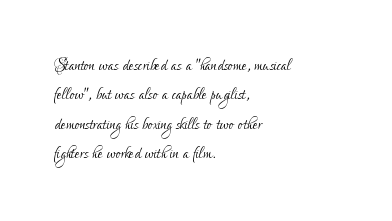
{"bold": "no", "underline": "no", "align": "left", "line_spacing": "normal", "line_spacing_ratio": 1.33, "letter_spacing": "normal", "letter_spacing_em": 0.0, "glyph_px": 22}
